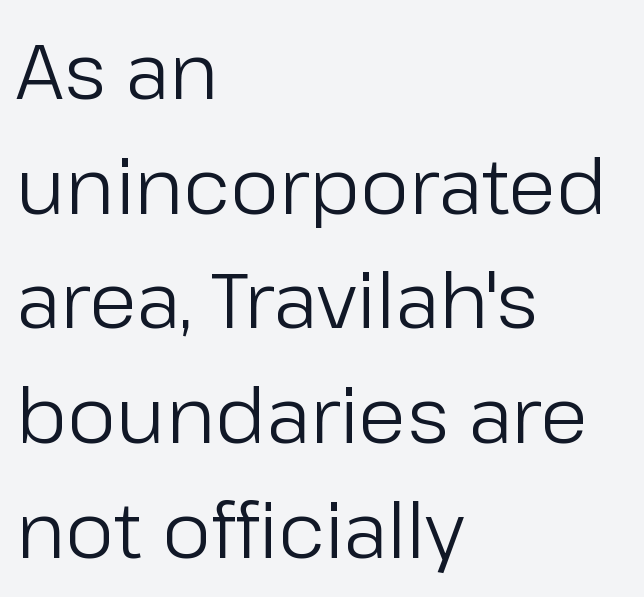
Unbolded letterforms with no extra heft. These lines are rendered in a variable-pitch font. Anything drawn beneath the words? Only blank space. The type sits square on the baseline with zero lean.
